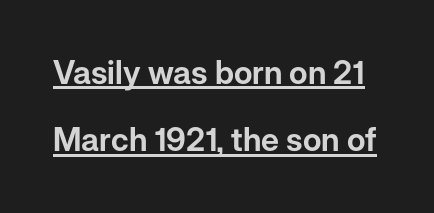
Q: Is the text italic (slanted)? A: No, it is upright.
Q: Is the typeface a serif or a sans-serif typeface? A: Sans-serif.
Q: Is the text underlined? A: Yes.
Q: Is the spacing between letters normal or unusually wide? A: Normal.
Q: Is the spacing between lines tight, normal or loose? A: Loose.
Q: Width (condensed, normal, or wide)? A: Normal.
Q: Stroke contrast? A: Low.
Q: x-height? A: Medium.
Q: Monospaced? A: No.
